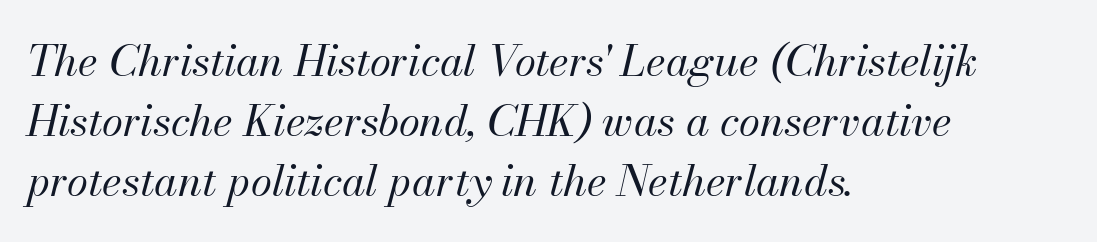
{"italic": "yes", "lean": "right", "slant_degrees": 13, "bold": "no", "weight": "regular", "width": "normal", "stroke_contrast": "medium", "x_height": "small", "monospaced": "no", "underline": "no", "align": "left", "line_spacing": "normal", "line_spacing_ratio": 1.4, "letter_spacing": "normal", "letter_spacing_em": 0.0, "glyph_px": 43}
